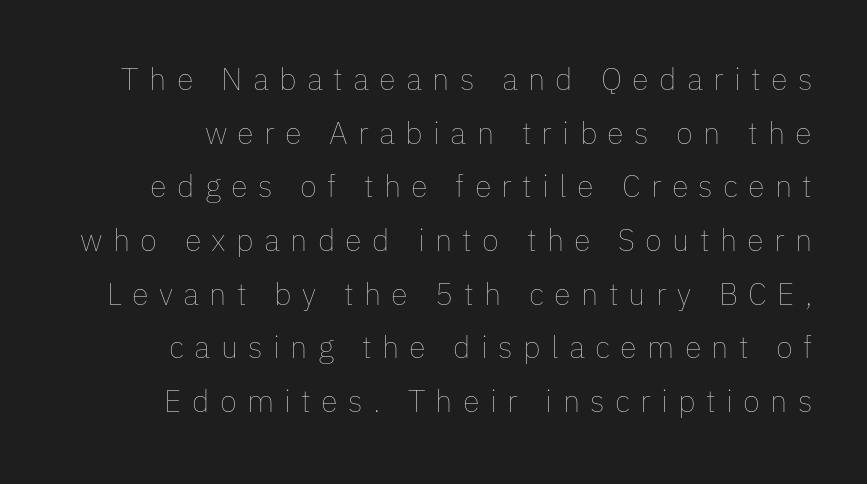
Looks like regular typesetting: each glyph gets only the width it needs. Rule under the text: the space is simply empty. The setting favours the right margin, as signatures and pull-quotes sometimes do. Characters follow at a spacing far wider than the type designer built in.
